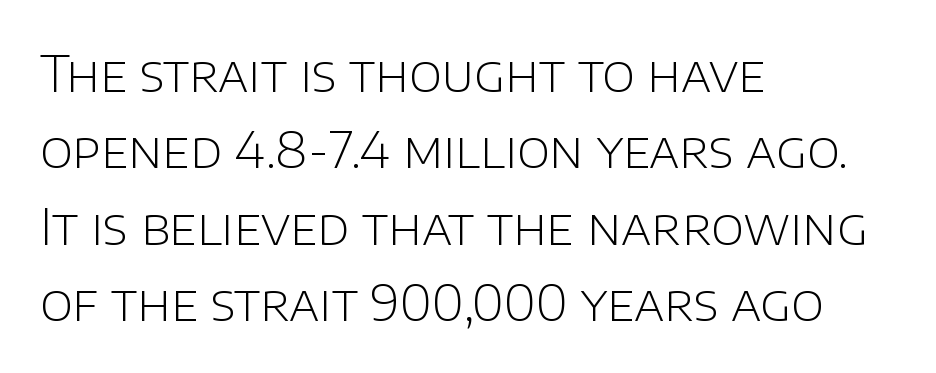
No italicization has been applied; the sample stays upright. The face used here is proportionally spaced, like ordinary book or web type. The zone under the glyphs is completely vacant. Letter spacing: default. Each stroke keeps to a modest, everyday thickness or less.
